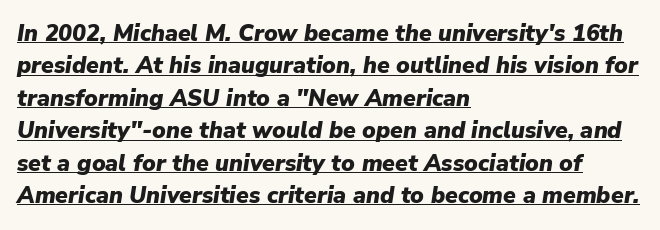
Compared with a centered layout, this one pins lines to the left instead. The words here are underlined. The face used here has a pronounced slope to its letters. What stands out about the letter spacing? Nothing — it is the standard amount.
